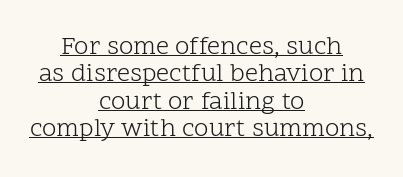
{"italic": "no", "bold": "no", "underline": "yes", "align": "center", "line_spacing": "tight", "line_spacing_ratio": 1.05, "letter_spacing": "normal", "letter_spacing_em": 0.0, "glyph_px": 26}
